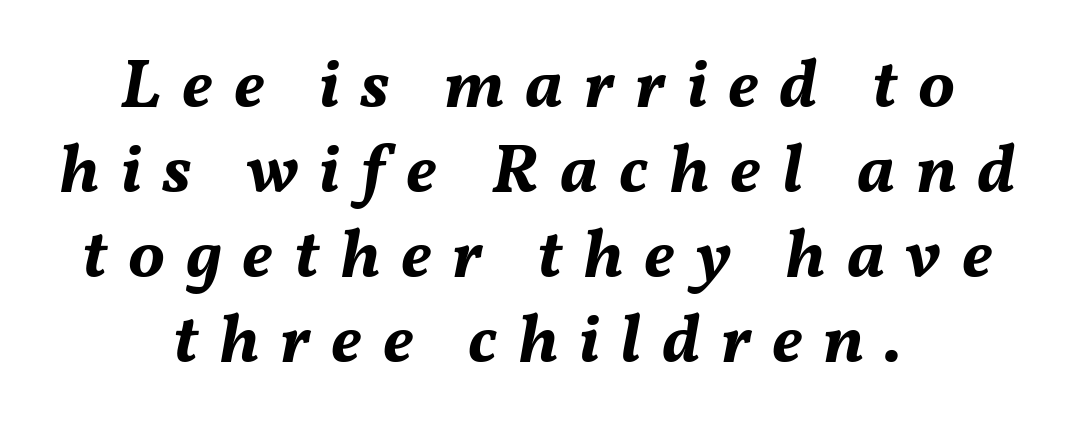
The image shows 69 px bold type, italic (leaning right); set centered, line spacing 1.23x, unusually wide letter spacing (+0.3 em), not underlined; medium stroke contrast and a medium x-height.
